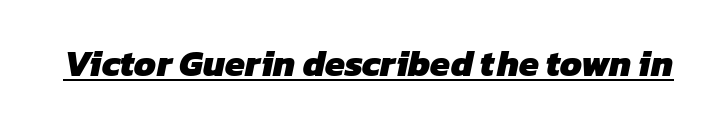
The image shows 36 px heavy sans-serif type; set normal letter spacing, underlined; low stroke contrast and a medium x-height.
